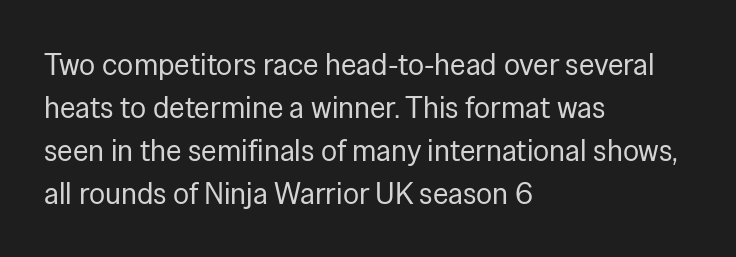
{"serif": "no", "italic": "no", "bold": "no", "weight": "regular", "width": "normal", "stroke_contrast": "low", "x_height": "medium", "monospaced": "no", "underline": "no", "align": "left", "line_spacing": "normal", "line_spacing_ratio": 1.43, "letter_spacing": "normal", "letter_spacing_em": 0.0, "glyph_px": 30}
